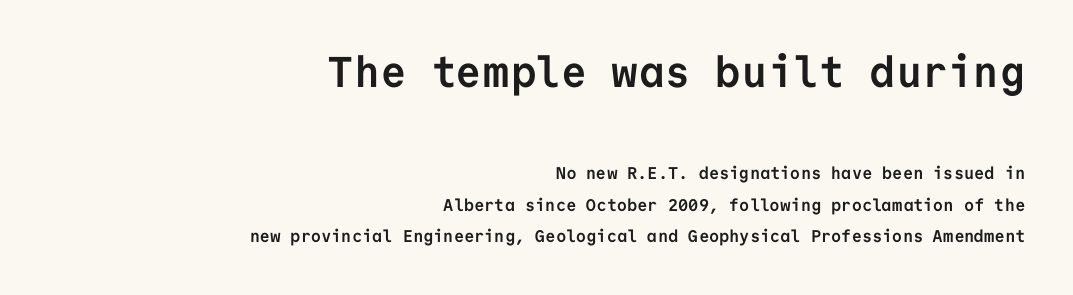
You can tell from the bare stems that sans-serif type was used. The font's upright variant was chosen for this text. Think of a typewriter: that constant character pitch is what you see here. What stands out about the letter spacing? Nothing — it is the standard amount. Caption: upper text group enlarged, lower text group reduced.
